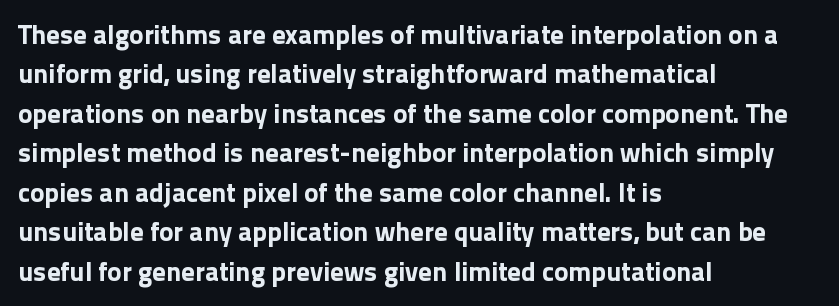
The image shows 27 px bold type, upright; set left-aligned, normal line spacing (1.46x), normal letter spacing, not underlined.
